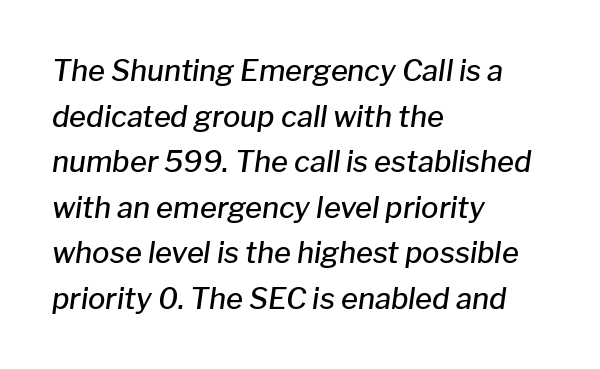
Q: Is the text bold? A: Semi-bold.
Q: Is the text italic (slanted)? A: Yes, it leans right by about 8 degrees.
Q: Is the text underlined? A: No.
Q: How is the paragraph aligned? A: Left-aligned.
Q: Is the spacing between letters normal or unusually wide? A: Normal.
Q: Is the spacing between lines tight, normal or loose? A: Normal.
Q: Width (condensed, normal, or wide)? A: Normal.
Q: Stroke contrast? A: Low.
Q: x-height? A: Medium.
Q: Monospaced? A: No.
